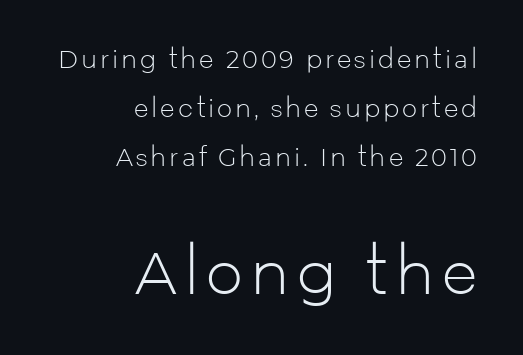
{"serif": "no", "italic": "no", "bold": "no", "weight": "light", "width": "normal", "stroke_contrast": "low", "x_height": "medium", "monospaced": "no", "underline": "no", "align": "right", "line_spacing": "loose", "line_spacing_ratio": 2.05, "larger_block": "second", "size_ratio": 2.46, "glyph_px": 59}
